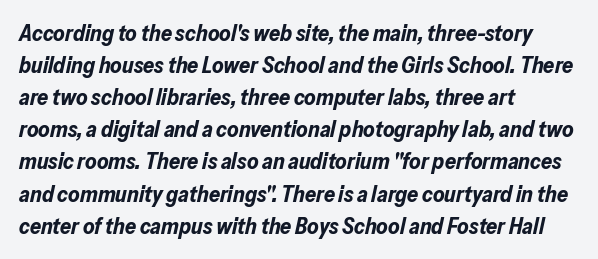
The image shows 22 px bold type, italic (leaning right); set left-aligned, normal line spacing (1.46x), normal letter spacing, not underlined.
